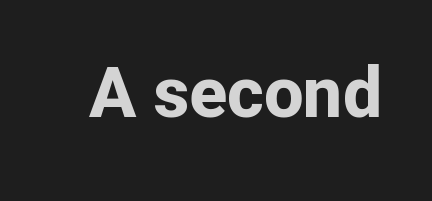
The image shows 70 px bold sans-serif type, upright; set normal letter spacing, not underlined; low stroke contrast and a medium x-height.
